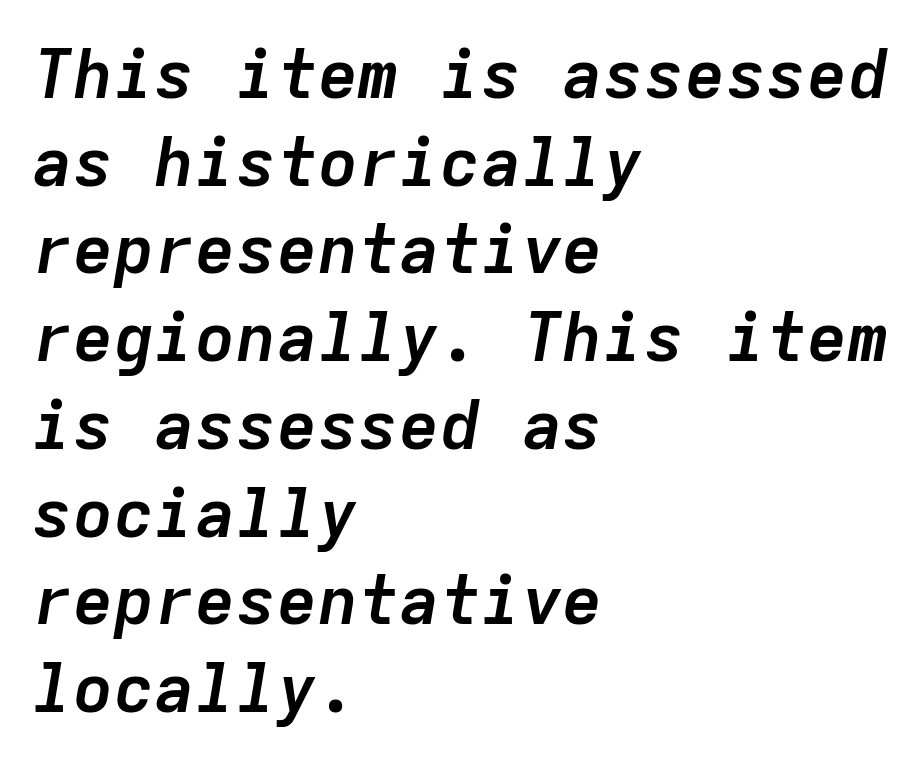
The image shows 68 px semibold type, italic (leaning right), monospaced; set left-aligned, normal line spacing (1.29x), normal letter spacing, not underlined; low stroke contrast and a medium x-height.
